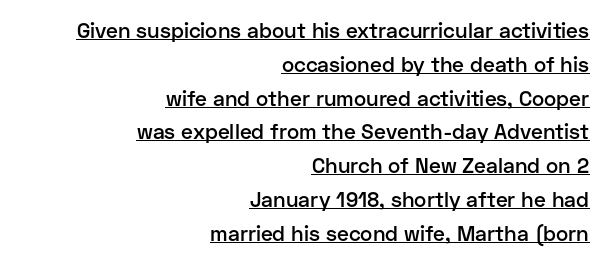
{"italic": "no", "bold": "semi", "underline": "yes", "align": "right", "line_spacing": "normal", "line_spacing_ratio": 1.61, "letter_spacing": "normal", "letter_spacing_em": 0.0, "glyph_px": 21}
